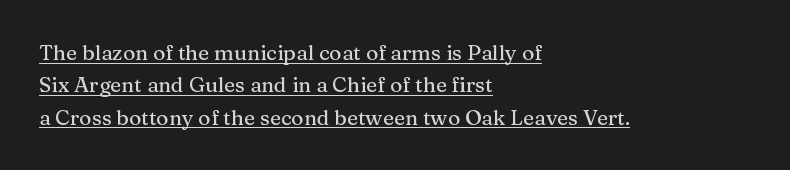
Q: Is the text italic (slanted)? A: No, it is upright.
Q: Is the text underlined? A: Yes.
Q: How is the paragraph aligned? A: Left-aligned.
Q: Is the spacing between letters normal or unusually wide? A: Normal.
Q: Is the spacing between lines tight, normal or loose? A: Normal.
